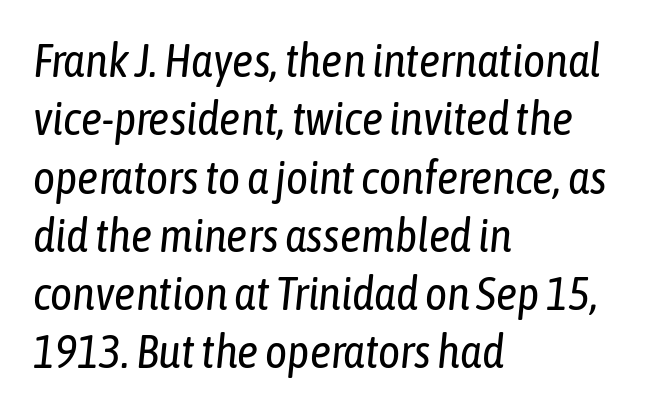
The passage shown is typed in a proportional face where columns would drift. Heaviness? Minimal to ordinary, like unemphasized prose. Descenders hang freely into open space. A classic flush-left, rag-right setting is used for this passage. Inter-character spacing is left at the font's built-in metrics. Posture: slanted.
